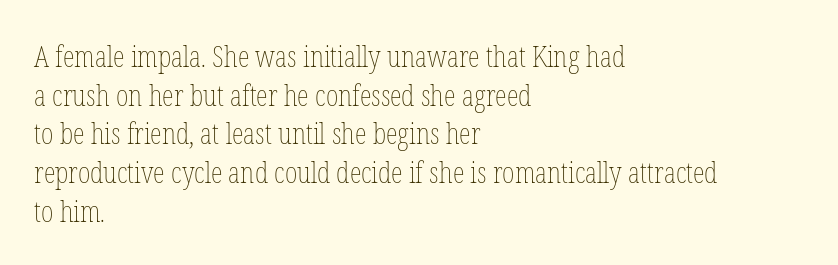
Q: Is the text bold? A: No.
Q: Is the text italic (slanted)? A: No, it is upright.
Q: Is the text underlined? A: No.
Q: How is the paragraph aligned? A: Left-aligned.
Q: Is the spacing between letters normal or unusually wide? A: Normal.
Q: Is the spacing between lines tight, normal or loose? A: Normal.
Q: Width (condensed, normal, or wide)? A: Condensed.
Q: Stroke contrast? A: Low.
Q: x-height? A: Medium.
Q: Monospaced? A: No.
